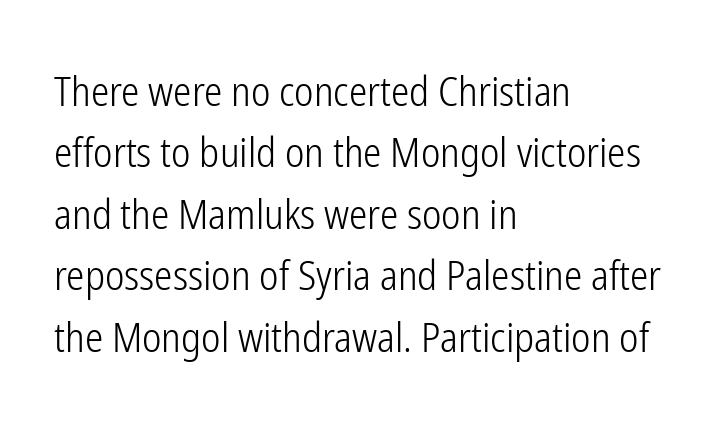
{"serif": "no", "italic": "no", "bold": "no", "weight": "light", "width": "condensed", "stroke_contrast": "low", "x_height": "medium", "monospaced": "no", "underline": "no", "align": "left", "line_spacing": "normal", "line_spacing_ratio": 1.5, "letter_spacing": "normal", "letter_spacing_em": 0.0, "glyph_px": 41}
